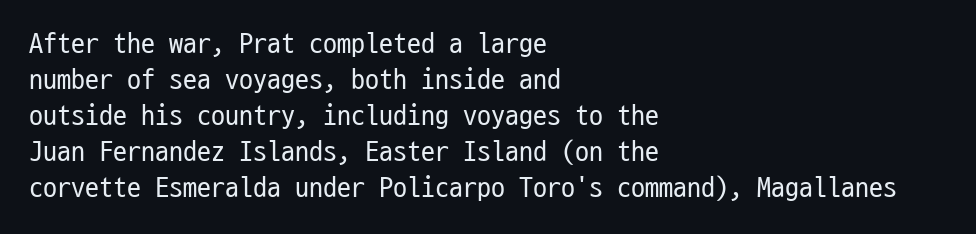
Q: Is the text bold? A: No.
Q: Is the text italic (slanted)? A: No, it is upright.
Q: Is the typeface a serif or a sans-serif typeface? A: Sans-serif.
Q: Is the text underlined? A: No.
Q: How is the paragraph aligned? A: Left-aligned.
Q: Is the spacing between letters normal or unusually wide? A: Normal.
Q: Is the spacing between lines tight, normal or loose? A: Normal.
Q: Width (condensed, normal, or wide)? A: Condensed.
Q: Stroke contrast? A: Low.
Q: x-height? A: Medium.
Q: Monospaced? A: Yes.
